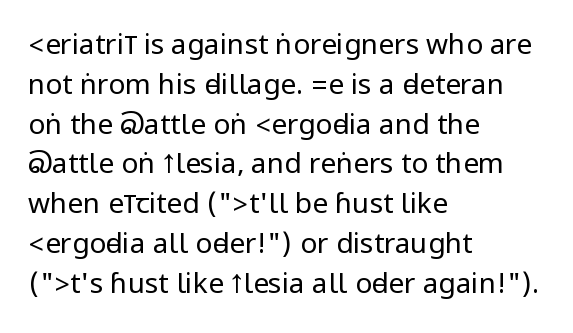
The image shows 28 px regular-weight, condensed sans-serif type, upright; set left-aligned, normal line spacing (1.42x), normal letter spacing, not underlined; low stroke contrast.
